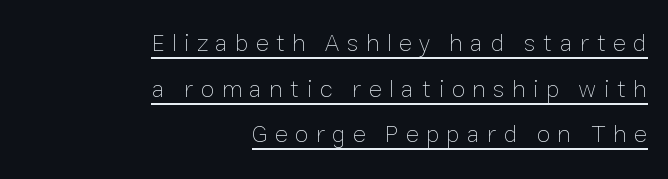
Q: Is the text bold? A: No.
Q: Is the text italic (slanted)? A: No, it is upright.
Q: Is the text underlined? A: Yes.
Q: How is the paragraph aligned? A: Right-aligned.
Q: Is the spacing between letters normal or unusually wide? A: Unusually wide.
